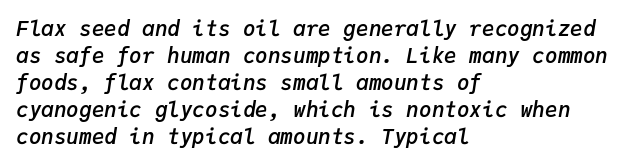
The image shows 21 px text type, italic (leaning right); set left-aligned, normal line spacing (1.29x), normal letter spacing, not underlined.
